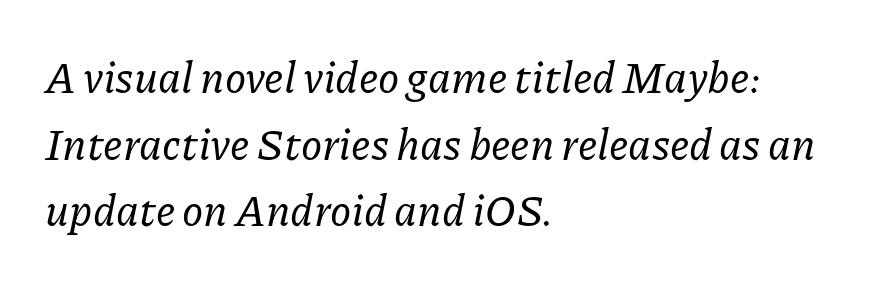
Short and long lines alike share a common starting point at left. A typesetter would label this face a serif. This sample has the flowing, uneven cadence of proportional lettering. Is there much room between lines? A standard amount, neither cramped nor airy. Compared with typical body copy, the letter spacing here is the same.
